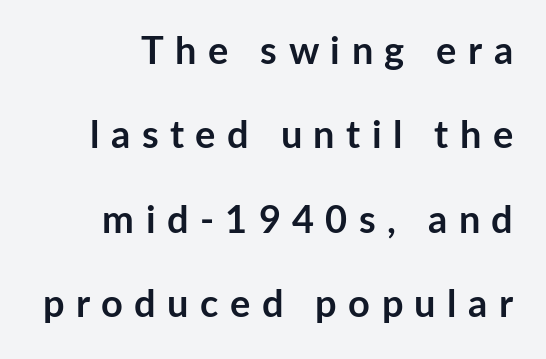
The image shows 38 px semibold sans-serif type, upright; set loose line spacing (2.22x), unusually wide letter spacing (+0.3 em), not underlined; low stroke contrast and a medium x-height.
